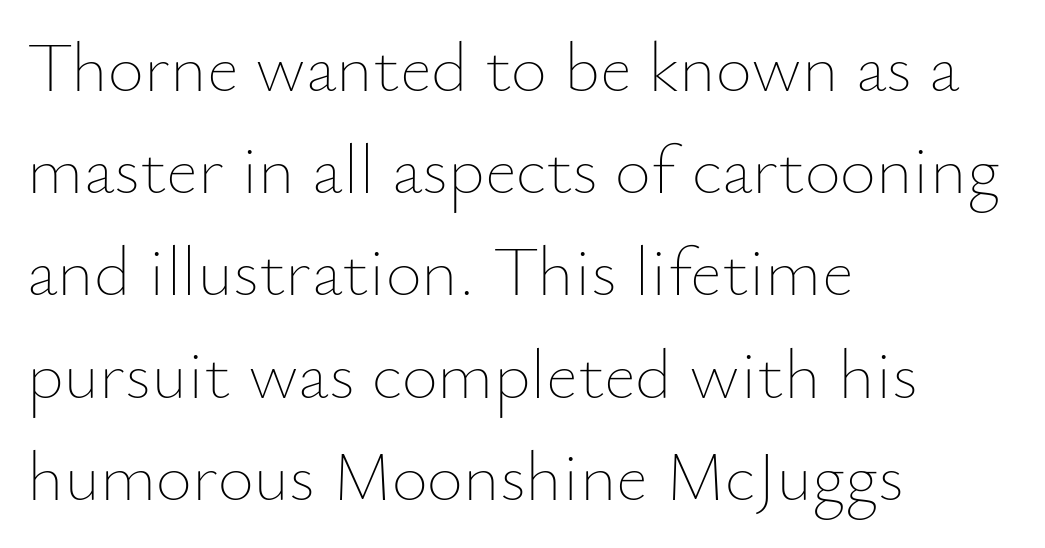
Q: Is the text bold? A: No.
Q: Is the text italic (slanted)? A: No, it is upright.
Q: Is the text underlined? A: No.
Q: How is the paragraph aligned? A: Left-aligned.
Q: Is the spacing between letters normal or unusually wide? A: Normal.
Q: Is the spacing between lines tight, normal or loose? A: Normal.
Q: Width (condensed, normal, or wide)? A: Normal.
Q: Stroke contrast? A: Low.
Q: x-height? A: Small.
Q: Monospaced? A: No.
